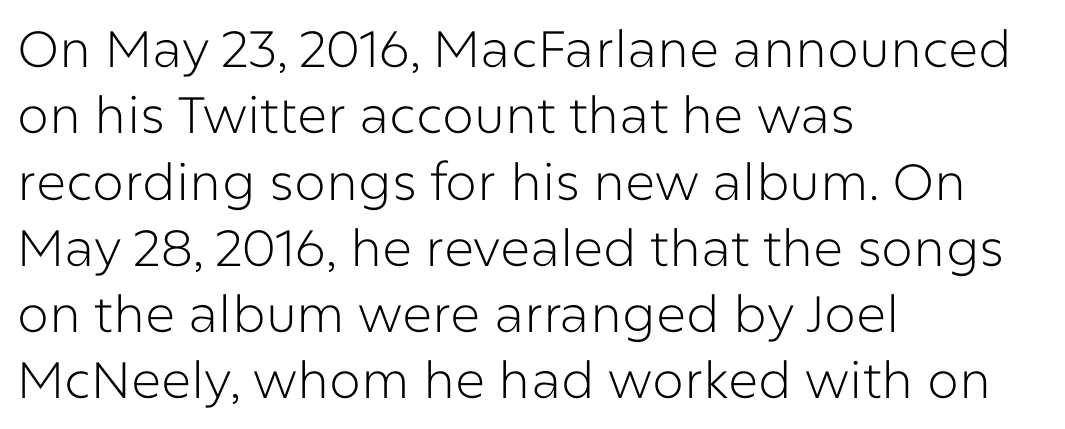
Q: Is the text bold? A: No.
Q: Is the text italic (slanted)? A: No, it is upright.
Q: Is the typeface a serif or a sans-serif typeface? A: Sans-serif.
Q: Is the text underlined? A: No.
Q: How is the paragraph aligned? A: Left-aligned.
Q: Is the spacing between letters normal or unusually wide? A: Normal.
Q: Is the spacing between lines tight, normal or loose? A: Normal.
Q: Width (condensed, normal, or wide)? A: Normal.
Q: Stroke contrast? A: Low.
Q: x-height? A: Medium.
Q: Monospaced? A: No.
